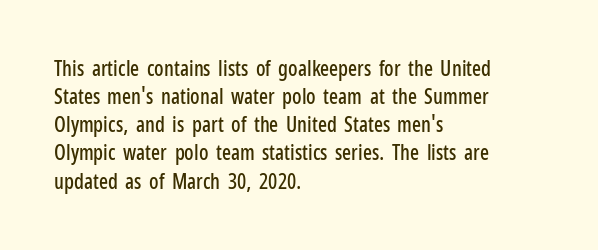
The image shows 21 px text type, upright; set left-aligned, normal line spacing (1.34x), normal letter spacing, not underlined.
